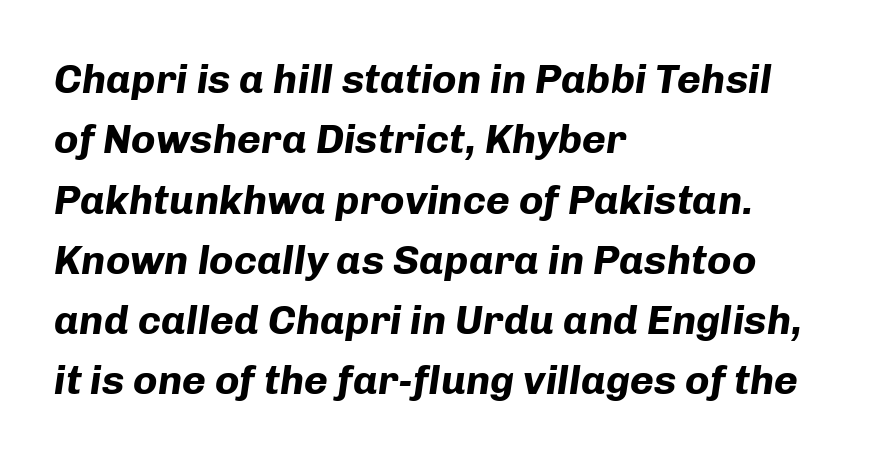
{"italic": "yes", "lean": "right", "slant_degrees": 8, "bold": "yes", "weight": "bold", "width": "normal", "stroke_contrast": "low", "x_height": "medium", "monospaced": "no", "underline": "no", "align": "left", "line_spacing": "normal", "line_spacing_ratio": 1.47, "letter_spacing": "normal", "letter_spacing_em": 0.0, "glyph_px": 41}
